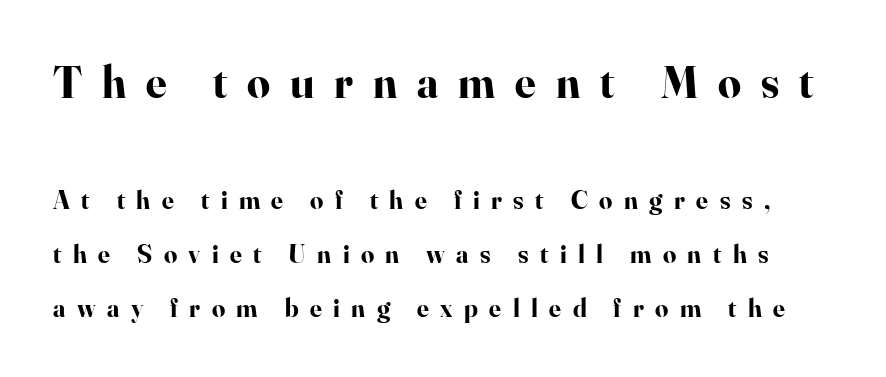
The image shows 45 px bold serif type, upright; set loose line spacing (2.08x), unusually wide letter spacing (+0.44 em), not underlined; the first (top) block is 1.73x larger; high stroke contrast and a small x-height.
